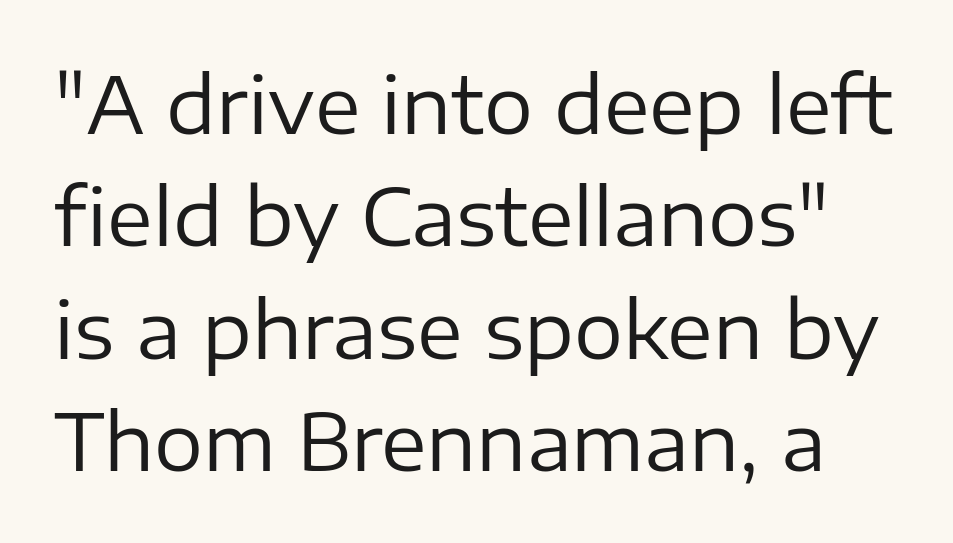
The image shows 77 px regular-weight sans-serif type, upright; set normal line spacing (1.46x), normal letter spacing, not underlined; low stroke contrast and a medium x-height.
